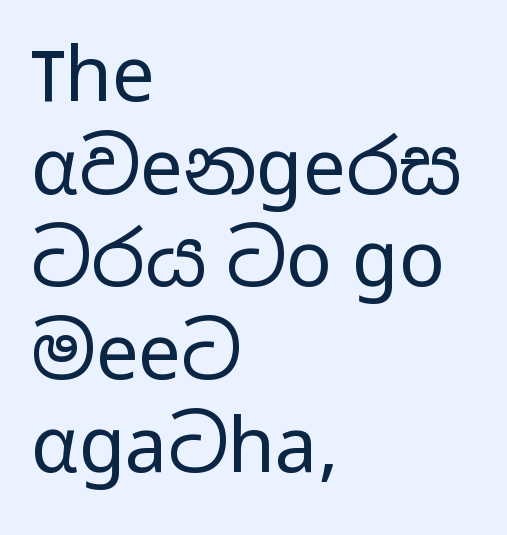
{"serif": "no", "italic": "no", "bold": "no", "weight": "regular", "width": "wide", "stroke_contrast": "low", "x_height": "medium", "monospaced": "no", "underline": "no", "align": "left", "line_spacing_ratio": 1.22, "letter_spacing": "normal", "letter_spacing_em": 0.0, "glyph_px": 76}
